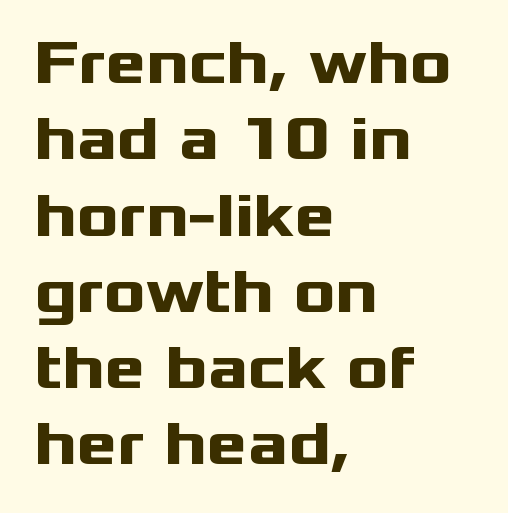
Here the designer chose a conventional face with non-uniform glyph widths. I'd call this a sans setting — the letters go barefoot. Posture: vertical. Where is the straight margin? On the left. Anything drawn beneath the words? Only blank space. Characters follow at the spacing the type designer built in.
